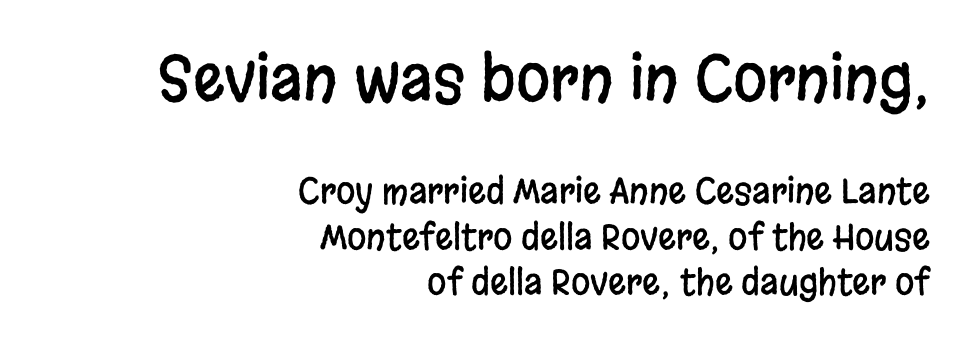
The image shows 62 px condensed sans-serif type, upright; set right-aligned, normal line spacing (1.3x), normal letter spacing, not underlined; the first (top) block is 1.77x larger; low stroke contrast and a large x-height.
